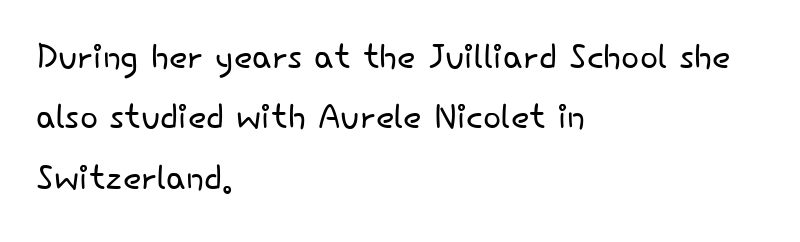
Q: Is the text bold? A: No.
Q: Is the text italic (slanted)? A: No, it is upright.
Q: Is the typeface a serif or a sans-serif typeface? A: Sans-serif.
Q: Is the text underlined? A: No.
Q: How is the paragraph aligned? A: Left-aligned.
Q: Is the spacing between letters normal or unusually wide? A: Normal.
Q: Is the spacing between lines tight, normal or loose? A: Normal.
Q: Width (condensed, normal, or wide)? A: Normal.
Q: Stroke contrast? A: Low.
Q: x-height? A: Small.
Q: Monospaced? A: No.
